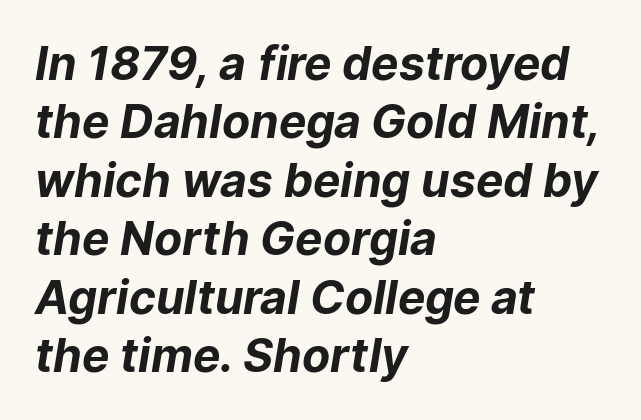
Q: Is the text bold? A: Yes.
Q: Is the typeface a serif or a sans-serif typeface? A: Sans-serif.
Q: Is the text underlined? A: No.
Q: How is the paragraph aligned? A: Left-aligned.
Q: Is the spacing between letters normal or unusually wide? A: Normal.
Q: Is the spacing between lines tight, normal or loose? A: Normal.
Q: Width (condensed, normal, or wide)? A: Normal.
Q: Stroke contrast? A: Low.
Q: x-height? A: Medium.
Q: Monospaced? A: No.
